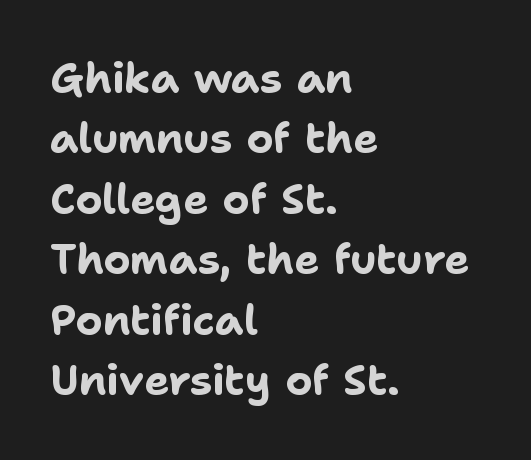
Alignment: flush left. The type is set solid horizontally, with unmodified tracking. Compared with an ordinary text face, these strokes are far heavier — a full bold. Examine the stroke ends and you'll find no serifs. The specimen reads as upright at a glance.
